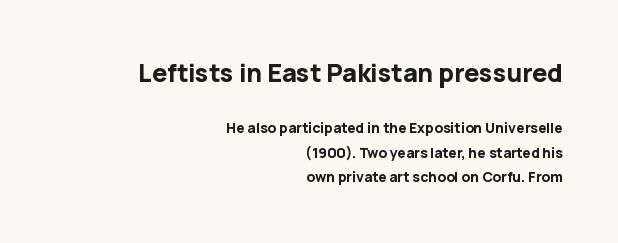
The image shows 25 px bold type, upright; set right-aligned, line spacing 1.74x, normal letter spacing, not underlined; the first (top) block is 1.79x larger.
